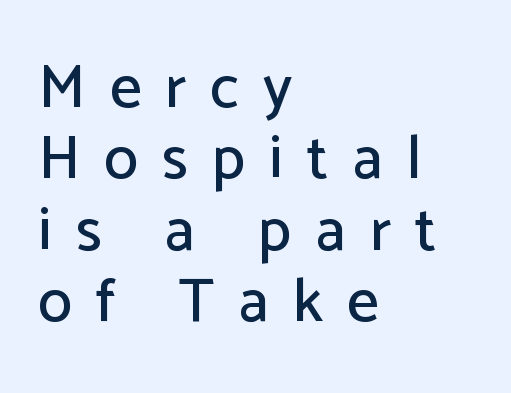
Q: Is the text italic (slanted)? A: No, it is upright.
Q: Is the typeface a serif or a sans-serif typeface? A: Sans-serif.
Q: Is the text underlined? A: No.
Q: How is the paragraph aligned? A: Left-aligned.
Q: Is the spacing between letters normal or unusually wide? A: Unusually wide.
Q: Is the spacing between lines tight, normal or loose? A: Tight.
Q: Width (condensed, normal, or wide)? A: Normal.
Q: Stroke contrast? A: Low.
Q: x-height? A: Medium.
Q: Monospaced? A: No.
